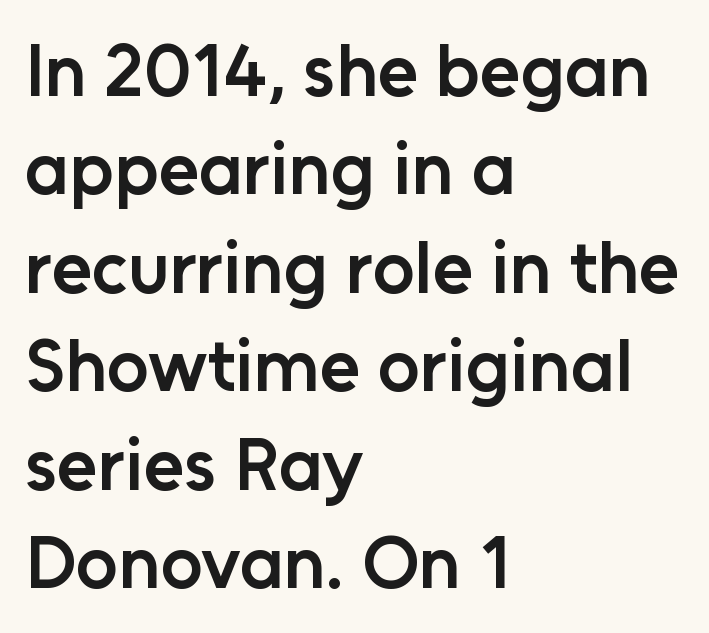
Bare-footed words on every line. This sample has the flowing, uneven cadence of proportional lettering. Inter-character spacing is left at the font's built-in metrics. Line beginnings align vertically; line endings do not. Strokes here are thickened, but only to semibold level.
